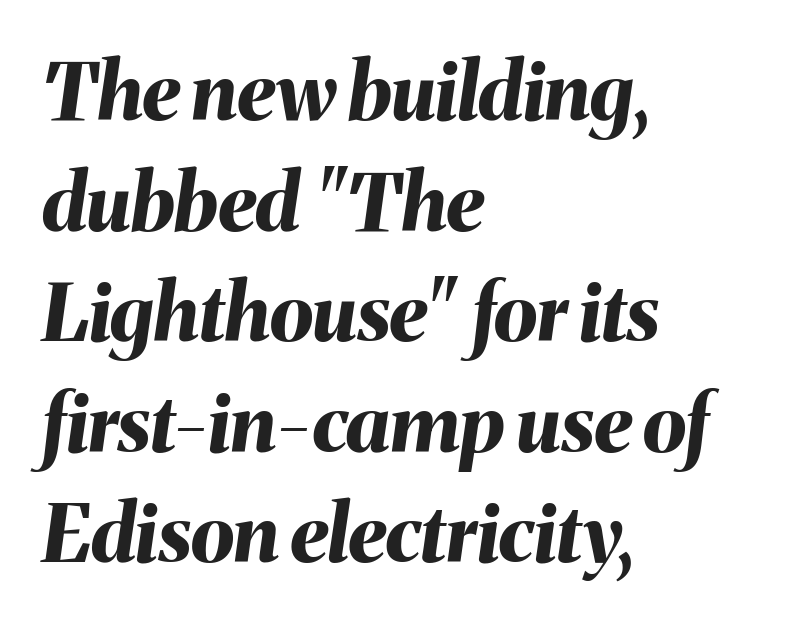
The image shows 79 px bold type, italic (leaning right); set left-aligned, normal line spacing (1.4x), normal letter spacing, not underlined; medium stroke contrast and a medium x-height.
